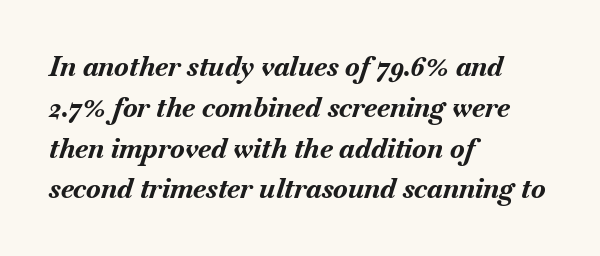
Q: Is the text bold? A: Yes.
Q: Is the text italic (slanted)? A: Yes, it leans right by about 18 degrees.
Q: Is the text underlined? A: No.
Q: How is the paragraph aligned? A: Left-aligned.
Q: Is the spacing between letters normal or unusually wide? A: Normal.
Q: Is the spacing between lines tight, normal or loose? A: Normal.
